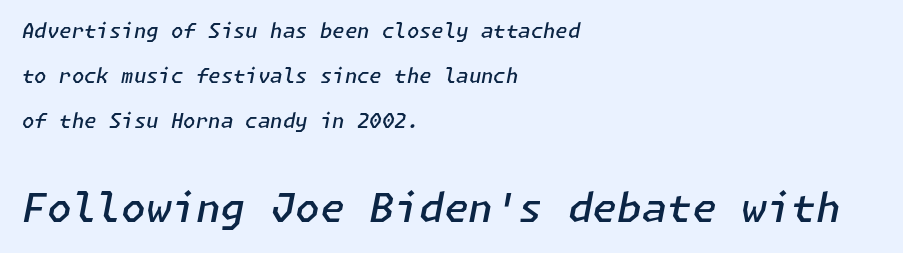
Q: Is the text bold? A: Semi-bold.
Q: Is the text italic (slanted)? A: Yes, it leans right by about 11 degrees.
Q: Is the text underlined? A: No.
Q: How is the paragraph aligned? A: Left-aligned.
Q: Is the spacing between letters normal or unusually wide? A: Normal.
Q: Is the spacing between lines tight, normal or loose? A: Loose.
Q: Which block of text is set in a larger size, the first (top) or the second (bottom)? A: The second (bottom) one.
Q: Width (condensed, normal, or wide)? A: Normal.
Q: Stroke contrast? A: Low.
Q: x-height? A: Medium.
